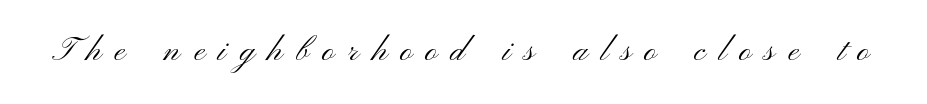
Q: Is the text bold? A: No.
Q: Is the text italic (slanted)? A: Yes.
Q: Is the typeface a serif or a sans-serif typeface? A: Sans-serif.
Q: Is the text underlined? A: No.
Q: Is the spacing between letters normal or unusually wide? A: Unusually wide.
Q: Width (condensed, normal, or wide)? A: Wide.
Q: Stroke contrast? A: Medium.
Q: x-height? A: Small.
Q: Monospaced? A: No.
